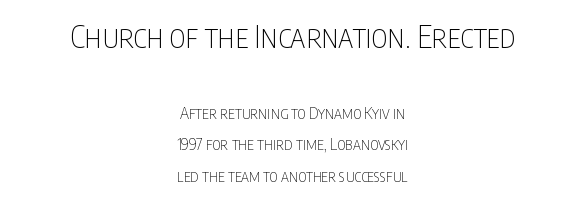
Q: Is the text bold? A: No.
Q: Is the text italic (slanted)? A: No, it is upright.
Q: Is the typeface a serif or a sans-serif typeface? A: Sans-serif.
Q: Is the text underlined? A: No.
Q: How is the paragraph aligned? A: Centered.
Q: Is the spacing between letters normal or unusually wide? A: Normal.
Q: Is the spacing between lines tight, normal or loose? A: Loose.
Q: Which block of text is set in a larger size, the first (top) or the second (bottom)? A: The first (top) one.
Q: Width (condensed, normal, or wide)? A: Condensed.
Q: Stroke contrast? A: Low.
Q: x-height? A: Large.
Q: Monospaced? A: No.
